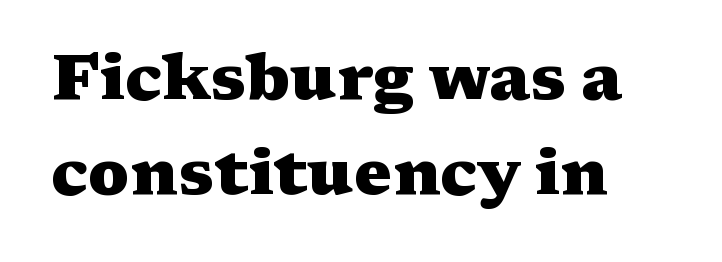
The image shows 64 px heavy, wide serif type, upright; set left-aligned, normal line spacing (1.48x), normal letter spacing, not underlined; medium stroke contrast and a medium x-height.
